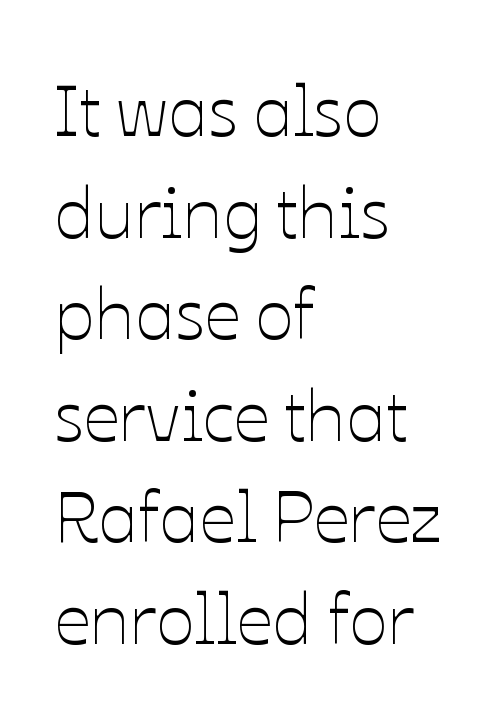
The image shows 72 px thin type, upright; set left-aligned, normal line spacing (1.41x), normal letter spacing, not underlined; low stroke contrast and a medium x-height.
